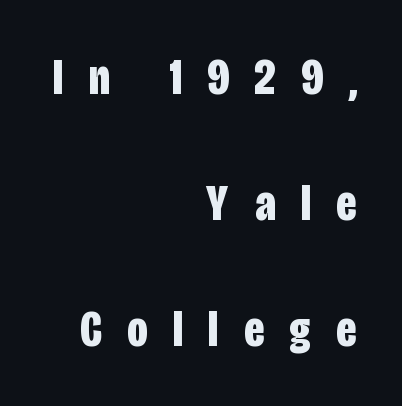
Q: Is the text bold? A: Yes.
Q: Is the text italic (slanted)? A: No, it is upright.
Q: Is the typeface a serif or a sans-serif typeface? A: Sans-serif.
Q: Is the text underlined? A: No.
Q: How is the paragraph aligned? A: Right-aligned.
Q: Is the spacing between letters normal or unusually wide? A: Unusually wide.
Q: Is the spacing between lines tight, normal or loose? A: Loose.
Q: Width (condensed, normal, or wide)? A: Condensed.
Q: Stroke contrast? A: Low.
Q: x-height? A: Large.
Q: Monospaced? A: No.
